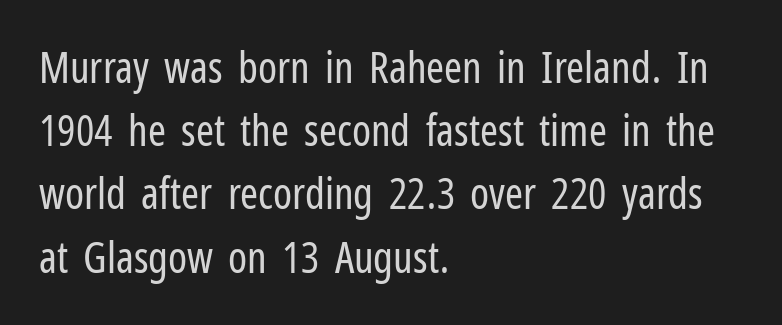
Q: Is the text bold? A: No.
Q: Is the text italic (slanted)? A: No, it is upright.
Q: Is the typeface a serif or a sans-serif typeface? A: Sans-serif.
Q: Is the text underlined? A: No.
Q: How is the paragraph aligned? A: Left-aligned.
Q: Is the spacing between letters normal or unusually wide? A: Normal.
Q: Is the spacing between lines tight, normal or loose? A: Normal.
Q: Width (condensed, normal, or wide)? A: Condensed.
Q: Stroke contrast? A: Low.
Q: x-height? A: Medium.
Q: Monospaced? A: No.
